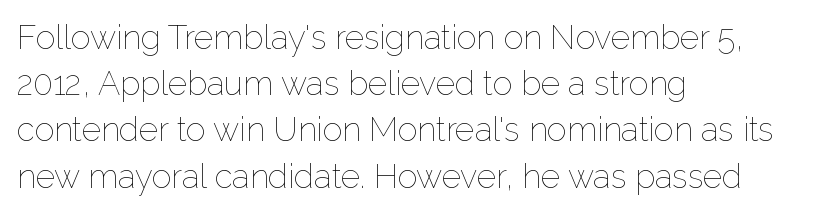
The image shows 33 px thin type, upright; set left-aligned, normal line spacing (1.4x), normal letter spacing, not underlined; low stroke contrast and a medium x-height.
